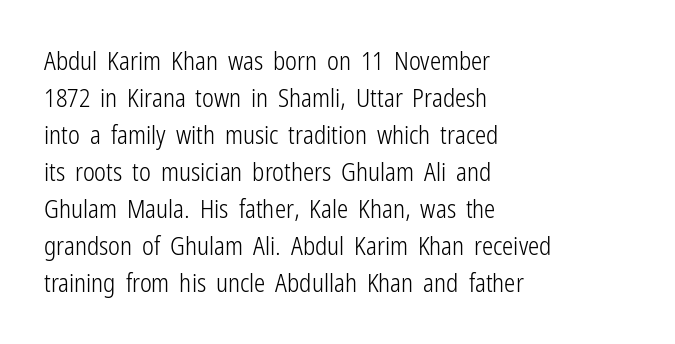
Q: Is the text bold? A: No.
Q: Is the text italic (slanted)? A: No, it is upright.
Q: Is the text underlined? A: No.
Q: How is the paragraph aligned? A: Left-aligned.
Q: Is the spacing between letters normal or unusually wide? A: Normal.
Q: Is the spacing between lines tight, normal or loose? A: Normal.
